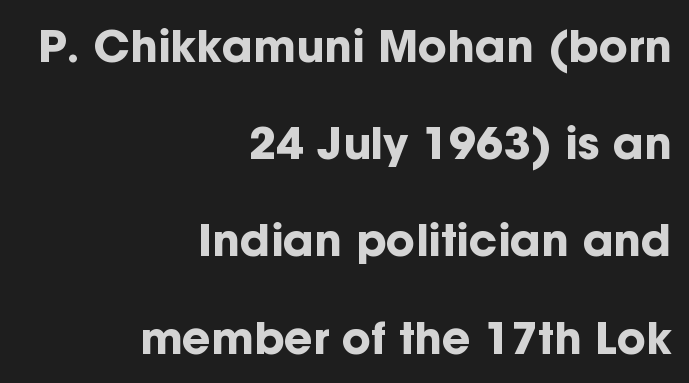
Q: Is the text bold? A: Yes.
Q: Is the text italic (slanted)? A: No, it is upright.
Q: Is the typeface a serif or a sans-serif typeface? A: Sans-serif.
Q: Is the text underlined? A: No.
Q: How is the paragraph aligned? A: Right-aligned.
Q: Is the spacing between letters normal or unusually wide? A: Normal.
Q: Is the spacing between lines tight, normal or loose? A: Loose.
Q: Width (condensed, normal, or wide)? A: Normal.
Q: Stroke contrast? A: Low.
Q: x-height? A: Medium.
Q: Monospaced? A: No.
